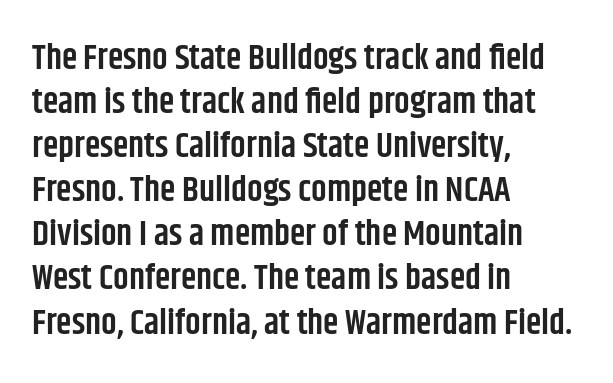
The characters display no serif detailing; their extremities are plain. Looks like regular typesetting: each glyph gets only the width it needs. Does the leading feel generous? No, just average. The font's upright variant was chosen for this text. Nobody drew a line under any word here. Weight: semibold (demi).
